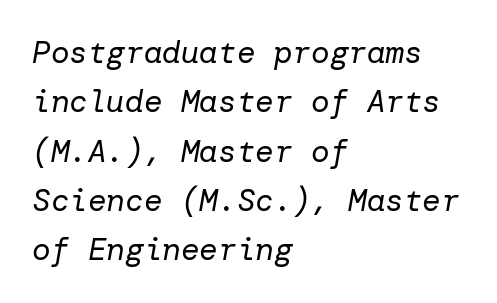
A clean baseline with only descenders dipping below it. In CSS terms this would be text-align: left. Every character sits at an angle, as italics do. Is there much room between lines? A standard amount, neither cramped nor airy. The typesetting does not lean heavy: it is not bold.
